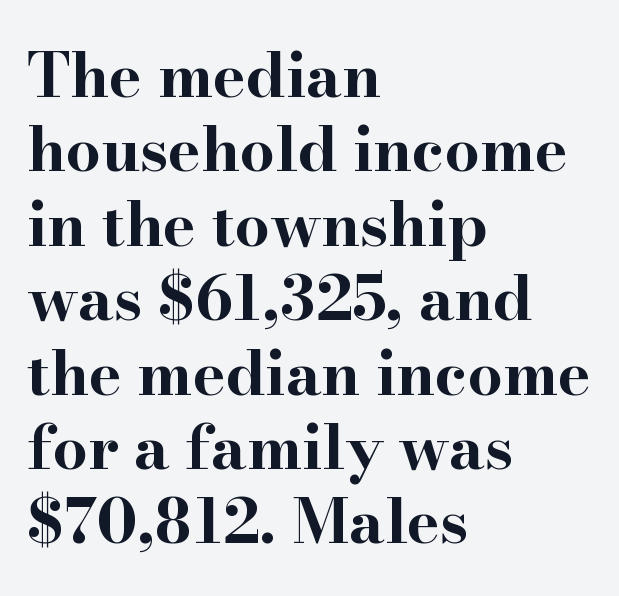
Every character sits straight up, as roman type does. Only glyphs here, with clear space below each row. Horizontal alignment here is leftward, the default for most running prose. In terms of letterform style, serifs are clearly present. Students, note that the glyphs here touch the page at normal intervals.
